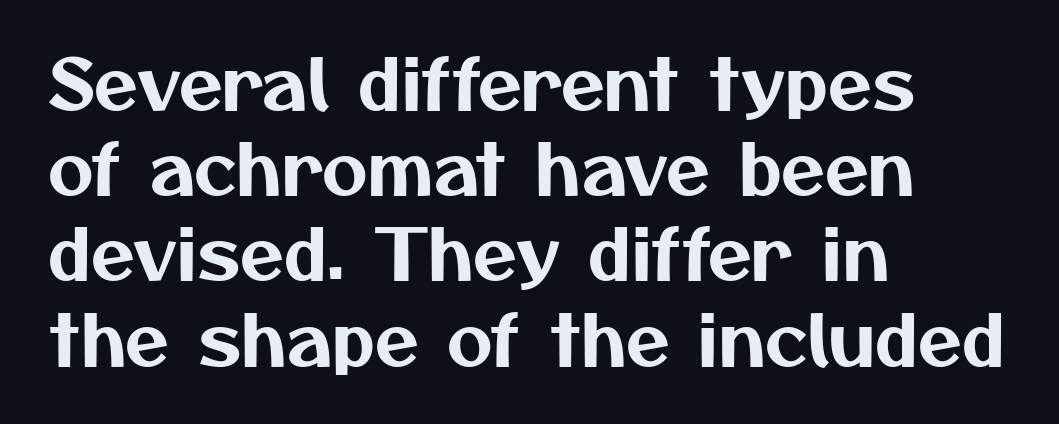
Q: Is the typeface a serif or a sans-serif typeface? A: Sans-serif.
Q: Is the text underlined? A: No.
Q: How is the paragraph aligned? A: Left-aligned.
Q: Is the spacing between letters normal or unusually wide? A: Normal.
Q: Width (condensed, normal, or wide)? A: Normal.
Q: Stroke contrast? A: Medium.
Q: x-height? A: Medium.
Q: Monospaced? A: No.
